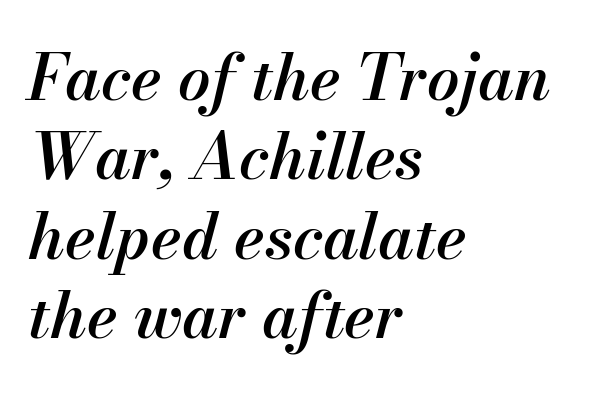
Q: Is the text bold? A: Semi-bold.
Q: Is the text italic (slanted)? A: Yes, it leans right by about 13 degrees.
Q: Is the text underlined? A: No.
Q: How is the paragraph aligned? A: Left-aligned.
Q: Is the spacing between letters normal or unusually wide? A: Normal.
Q: Width (condensed, normal, or wide)? A: Normal.
Q: Stroke contrast? A: Medium.
Q: x-height? A: Small.
Q: Monospaced? A: No.
